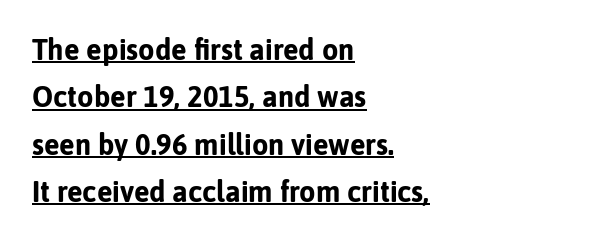
The image shows 29 px bold sans-serif type, upright; set left-aligned, normal line spacing (1.63x), normal letter spacing, underlined; low stroke contrast and a medium x-height.
